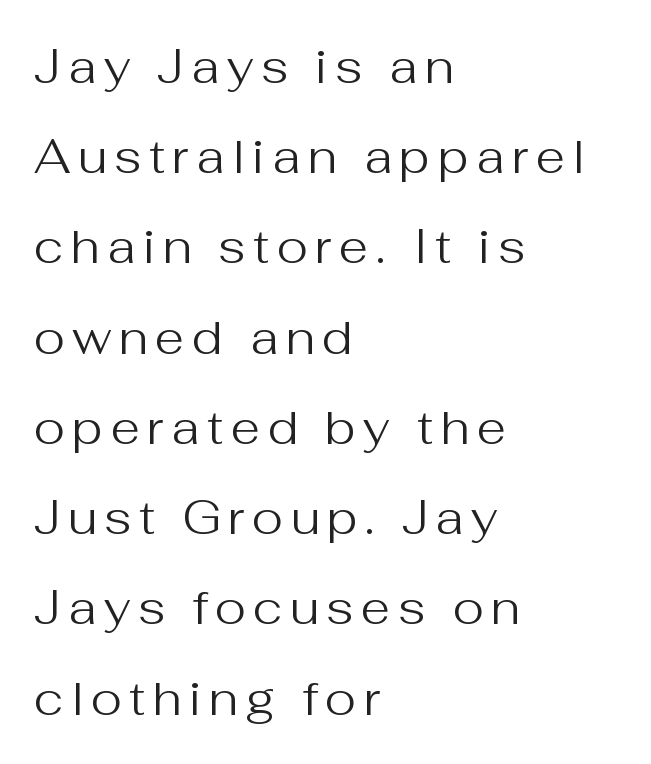
Q: Is the text bold? A: No.
Q: Is the text italic (slanted)? A: No, it is upright.
Q: Is the typeface a serif or a sans-serif typeface? A: Sans-serif.
Q: Is the text underlined? A: No.
Q: How is the paragraph aligned? A: Left-aligned.
Q: Width (condensed, normal, or wide)? A: Normal.
Q: Stroke contrast? A: Medium.
Q: x-height? A: Medium.
Q: Monospaced? A: No.
